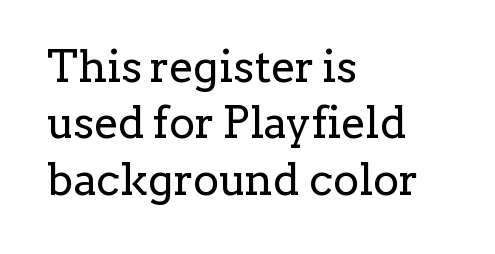
Q: Is the text bold? A: No.
Q: Is the text italic (slanted)? A: No, it is upright.
Q: Is the typeface a serif or a sans-serif typeface? A: Serif.
Q: Is the text underlined? A: No.
Q: How is the paragraph aligned? A: Left-aligned.
Q: Is the spacing between letters normal or unusually wide? A: Normal.
Q: Is the spacing between lines tight, normal or loose? A: Normal.
Q: Width (condensed, normal, or wide)? A: Normal.
Q: Stroke contrast? A: Low.
Q: x-height? A: Medium.
Q: Monospaced? A: No.
